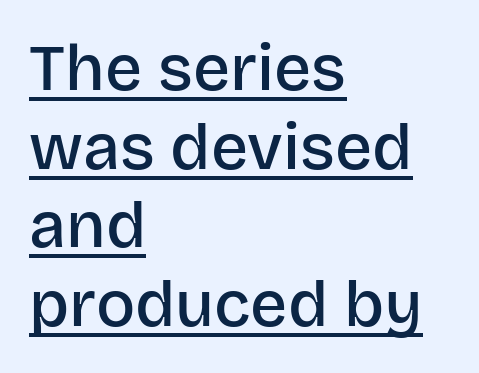
The image shows 65 px semibold sans-serif type, upright; set left-aligned, line spacing 1.21x, normal letter spacing, underlined; low stroke contrast and a large x-height.
